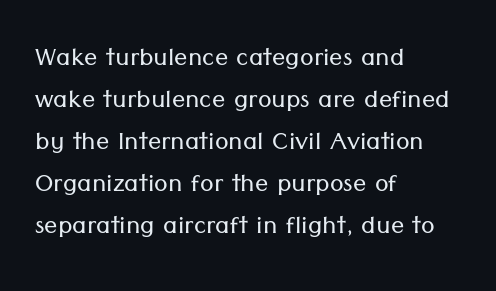
The image shows 33 px light sans-serif type, upright; set left-aligned, normal line spacing (1.27x), normal letter spacing, not underlined; low stroke contrast and a medium x-height.
